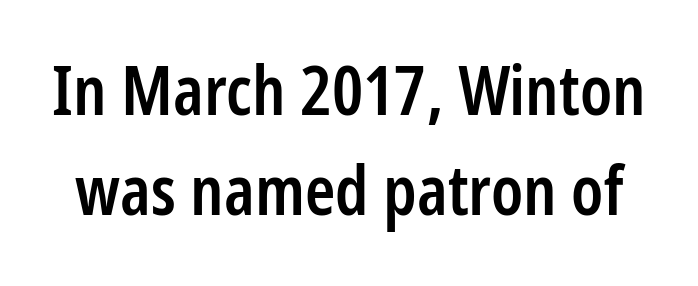
{"serif": "no", "italic": "no", "bold": "semi", "weight": "semibold", "width": "condensed", "stroke_contrast": "low", "x_height": "medium", "monospaced": "no", "underline": "no", "line_spacing": "normal", "line_spacing_ratio": 1.45, "letter_spacing": "normal", "letter_spacing_em": 0.0, "glyph_px": 69}
